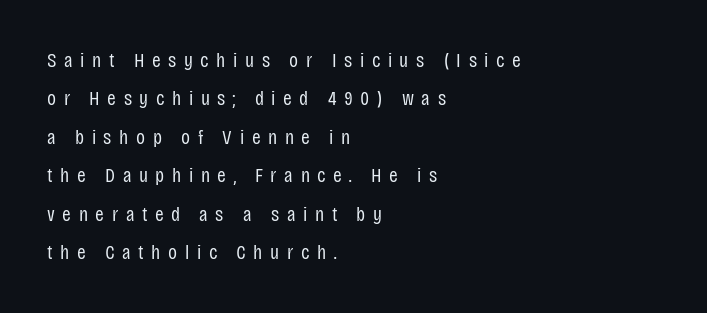
{"italic": "no", "bold": "no", "underline": "no", "align": "left", "line_spacing_ratio": 1.83, "letter_spacing": "wide", "letter_spacing_em": 0.36, "glyph_px": 21}
